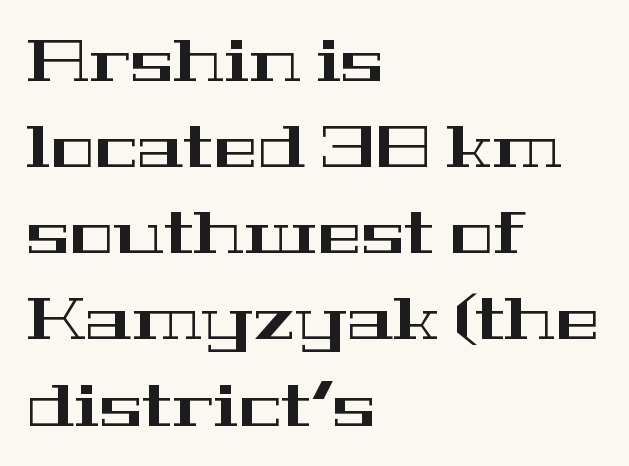
{"serif": "yes", "italic": "no", "width": "wide", "stroke_contrast": "high", "x_height": "medium", "monospaced": "no", "underline": "no", "align": "left", "line_spacing": "normal", "line_spacing_ratio": 1.46, "letter_spacing": "normal", "letter_spacing_em": 0.0, "glyph_px": 59}
